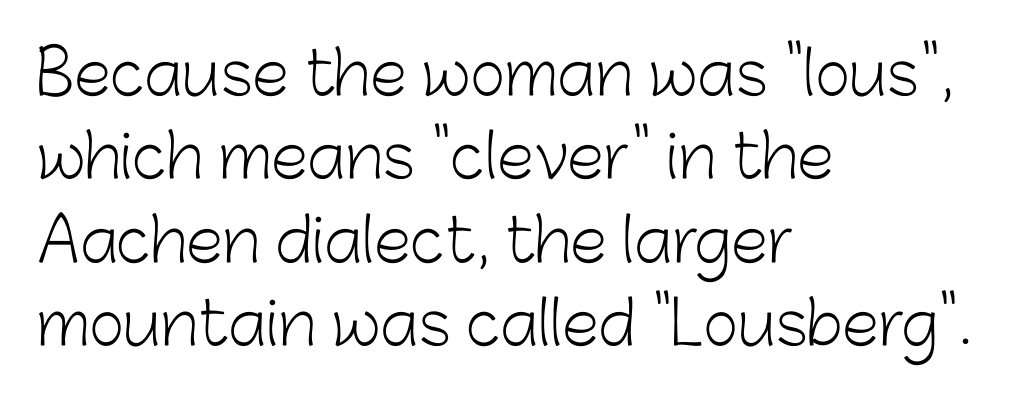
Q: Is the text bold? A: No.
Q: Is the text italic (slanted)? A: No, it is upright.
Q: Is the typeface a serif or a sans-serif typeface? A: Sans-serif.
Q: Is the text underlined? A: No.
Q: How is the paragraph aligned? A: Left-aligned.
Q: Is the spacing between letters normal or unusually wide? A: Normal.
Q: Is the spacing between lines tight, normal or loose? A: Normal.
Q: Width (condensed, normal, or wide)? A: Normal.
Q: Stroke contrast? A: Low.
Q: x-height? A: Medium.
Q: Monospaced? A: No.
